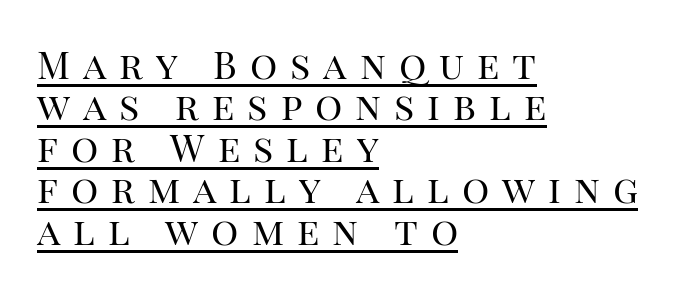
Q: Is the text bold? A: No.
Q: Is the text italic (slanted)? A: No, it is upright.
Q: Is the typeface a serif or a sans-serif typeface? A: Serif.
Q: Is the text underlined? A: Yes.
Q: How is the paragraph aligned? A: Left-aligned.
Q: Is the spacing between letters normal or unusually wide? A: Unusually wide.
Q: Is the spacing between lines tight, normal or loose? A: Tight.
Q: Width (condensed, normal, or wide)? A: Normal.
Q: Stroke contrast? A: High.
Q: x-height? A: Large.
Q: Monospaced? A: No.
